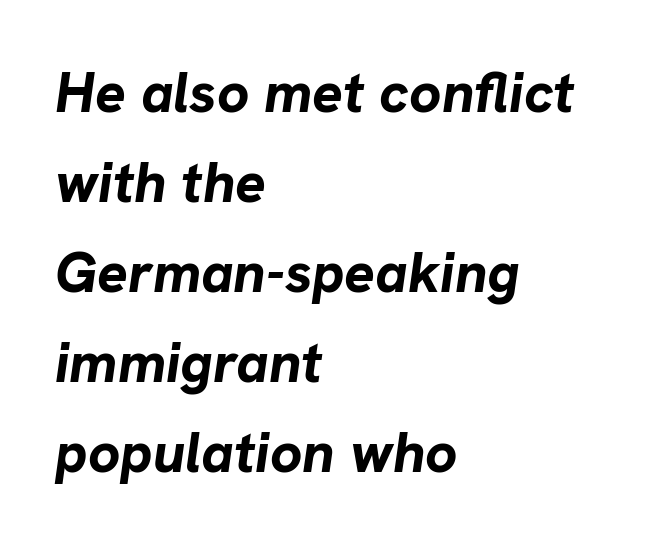
Do the characters align in a grid? No, the font is proportional. This is heavy type, rendered in bold. The whole block is typeset with a tilt. Rows of type keep a routine distance in the vertical direction.
